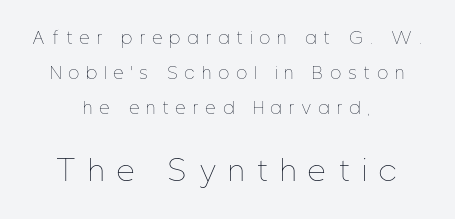
The image shows 28 px thin, condensed type, upright; set centered, loose line spacing (2.18x), unusually wide letter spacing (+0.46 em), not underlined; the second (bottom) block is 1.75x larger; low stroke contrast and a medium x-height.
